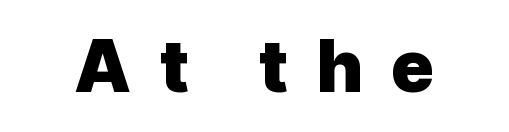
Q: Is the text bold? A: Yes.
Q: Is the text italic (slanted)? A: No, it is upright.
Q: Is the typeface a serif or a sans-serif typeface? A: Sans-serif.
Q: Is the text underlined? A: No.
Q: Is the spacing between letters normal or unusually wide? A: Unusually wide.
Q: Width (condensed, normal, or wide)? A: Normal.
Q: x-height? A: Medium.
Q: Monospaced? A: No.
